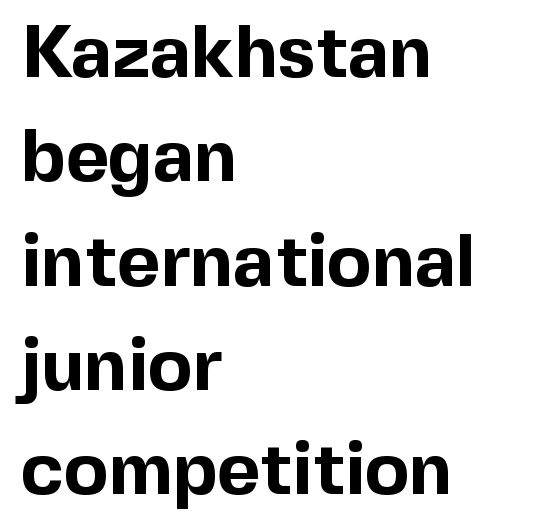
Is there much room between lines? A standard amount, neither cramped nor airy. Characters remain perfectly vertical along every line. A typesetter would call this proportional, since set widths differ per character. In terms of letterform style, serifs are entirely absent. This sample uses plain, unmodified letter spacing.
